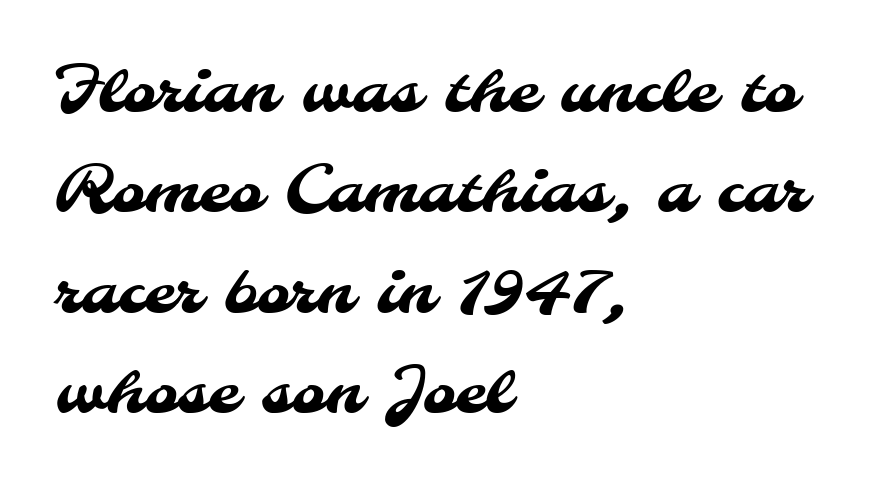
{"serif": "no", "width": "normal", "stroke_contrast": "medium", "x_height": "small", "monospaced": "no", "underline": "no", "align": "left", "line_spacing": "normal", "line_spacing_ratio": 1.57, "letter_spacing": "normal", "letter_spacing_em": 0.0, "glyph_px": 64}
